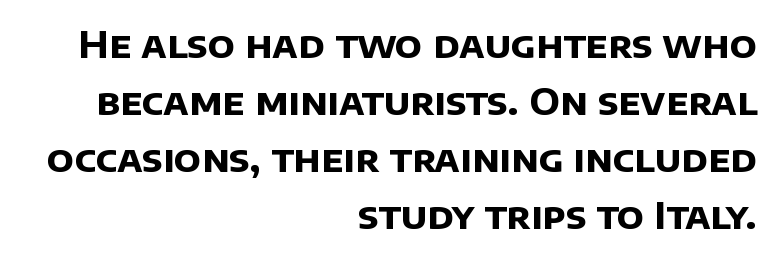
{"serif": "no", "bold": "yes", "weight": "bold", "width": "normal", "stroke_contrast": "low", "x_height": "large", "monospaced": "no", "underline": "no", "align": "right", "line_spacing": "normal", "line_spacing_ratio": 1.54, "letter_spacing": "normal", "letter_spacing_em": 0.0, "glyph_px": 37}
